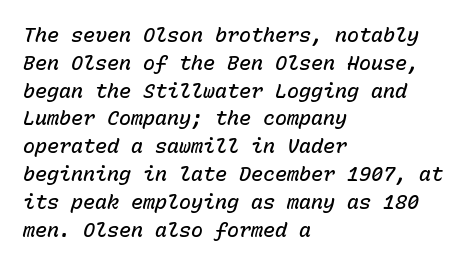
The image shows 20 px text type, italic (leaning right); set left-aligned, normal line spacing (1.39x), normal letter spacing, not underlined.
